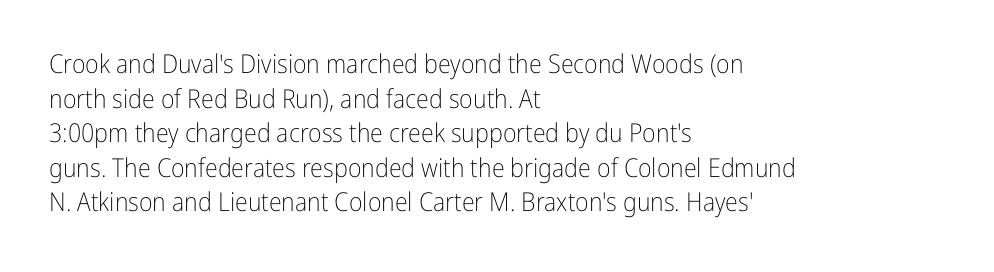
{"italic": "no", "bold": "no", "underline": "no", "align": "left", "line_spacing": "normal", "line_spacing_ratio": 1.33, "letter_spacing": "normal", "letter_spacing_em": 0.0, "glyph_px": 26}
